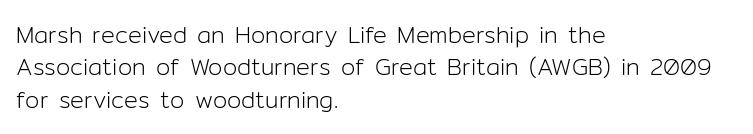
The image shows 23 px text type, upright; set left-aligned, normal line spacing (1.41x), normal letter spacing, not underlined.
